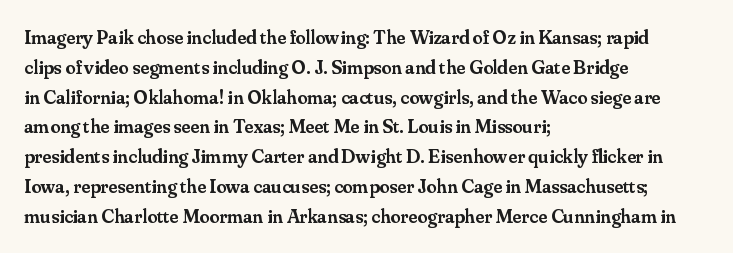
The image shows 20 px text type, upright; set left-aligned, normal line spacing (1.49x), normal letter spacing, not underlined.
